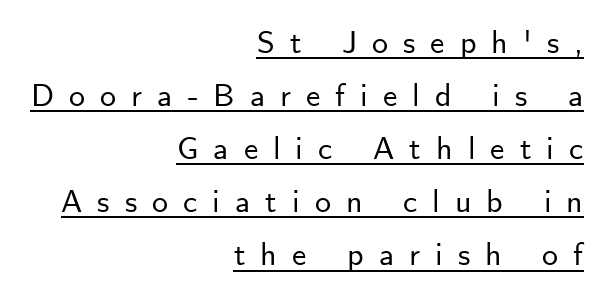
{"serif": "no", "italic": "no", "width": "normal", "stroke_contrast": "low", "x_height": "small", "monospaced": "no", "underline": "yes", "align": "right", "line_spacing": "normal", "line_spacing_ratio": 1.66, "letter_spacing": "wide", "letter_spacing_em": 0.47, "glyph_px": 32}
